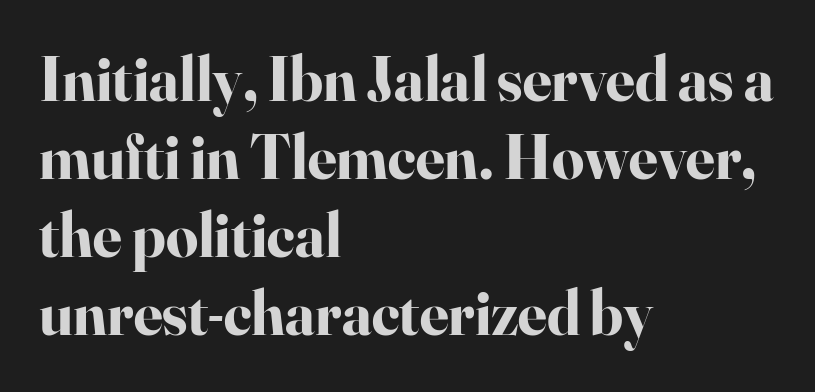
Q: Is the text bold? A: Yes.
Q: Is the text italic (slanted)? A: No, it is upright.
Q: Is the typeface a serif or a sans-serif typeface? A: Serif.
Q: Is the text underlined? A: No.
Q: How is the paragraph aligned? A: Left-aligned.
Q: Is the spacing between letters normal or unusually wide? A: Normal.
Q: Width (condensed, normal, or wide)? A: Normal.
Q: Stroke contrast? A: High.
Q: x-height? A: Small.
Q: Monospaced? A: No.
